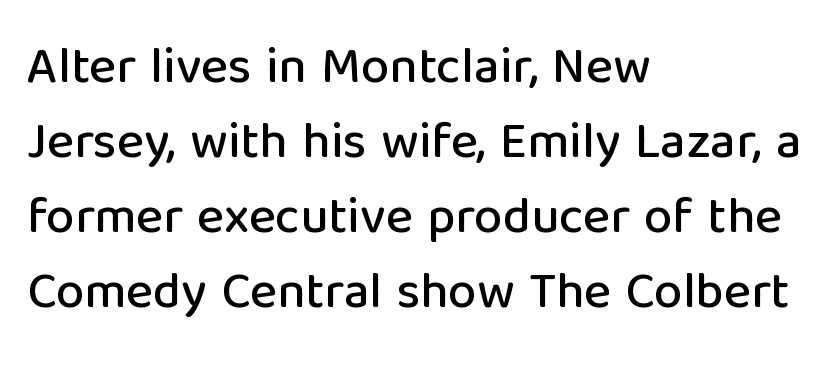
Q: Is the text italic (slanted)? A: No, it is upright.
Q: Is the typeface a serif or a sans-serif typeface? A: Sans-serif.
Q: Is the text underlined? A: No.
Q: How is the paragraph aligned? A: Left-aligned.
Q: Is the spacing between letters normal or unusually wide? A: Normal.
Q: Is the spacing between lines tight, normal or loose? A: Normal.
Q: Width (condensed, normal, or wide)? A: Normal.
Q: Stroke contrast? A: Low.
Q: x-height? A: Medium.
Q: Monospaced? A: No.
